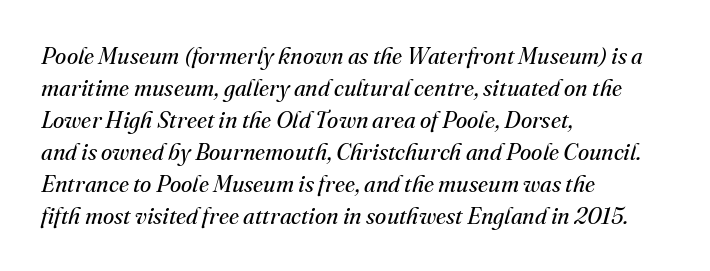
{"italic": "yes", "lean": "right", "slant_degrees": 16, "bold": "no", "underline": "no", "align": "left", "line_spacing": "normal", "line_spacing_ratio": 1.39, "letter_spacing": "normal", "letter_spacing_em": 0.0, "glyph_px": 23}
